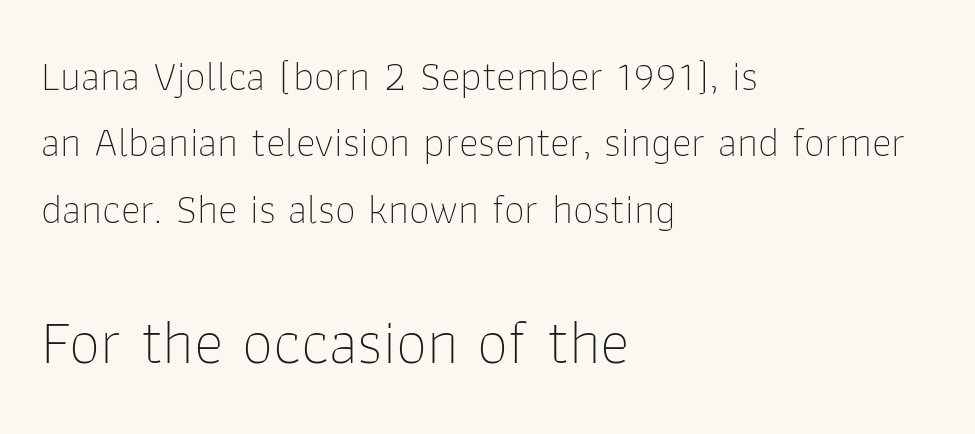
The image shows 63 px thin sans-serif type, upright; set left-aligned, normal line spacing (1.58x), normal letter spacing, not underlined; the second (bottom) block is 1.5x larger; low stroke contrast and a medium x-height.
